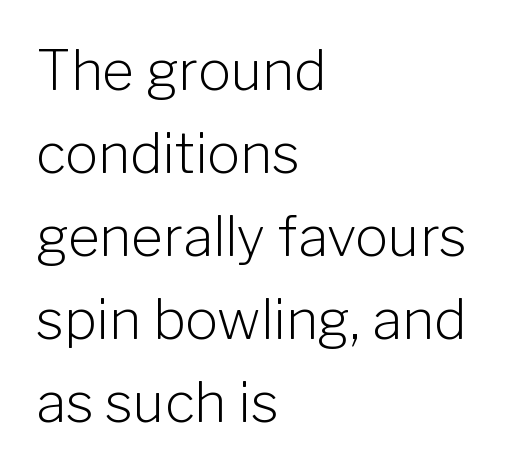
Between one letter and the next there's only the usual sliver of space. Think of a printed novel: that variable character pitch is what you see here. This sample keeps an unexceptional amount of space between lines. Regarding serifs, this sample does without them. These lines are set flush left with a ragged right edge. Descender tails drop into unmarked territory.
